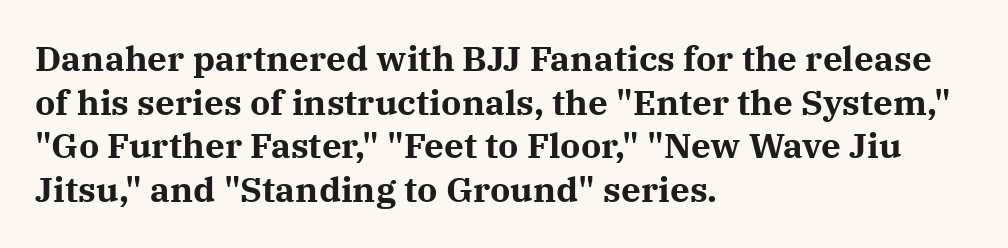
Q: Is the text bold? A: Yes.
Q: Is the text italic (slanted)? A: No, it is upright.
Q: Is the typeface a serif or a sans-serif typeface? A: Serif.
Q: Is the text underlined? A: No.
Q: How is the paragraph aligned? A: Left-aligned.
Q: Is the spacing between letters normal or unusually wide? A: Normal.
Q: Is the spacing between lines tight, normal or loose? A: Normal.
Q: Width (condensed, normal, or wide)? A: Normal.
Q: Stroke contrast? A: Medium.
Q: x-height? A: Medium.
Q: Monospaced? A: No.
